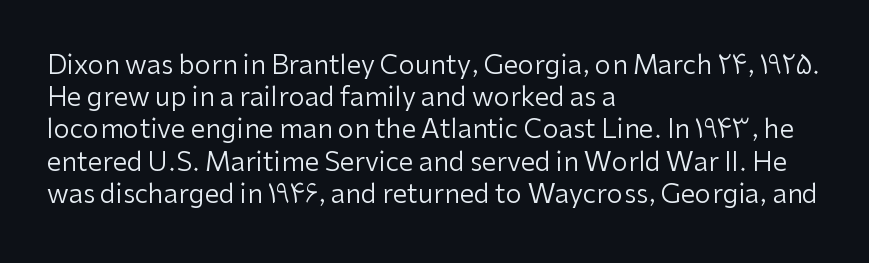
{"italic": "no", "bold": "no", "underline": "no", "align": "left", "line_spacing_ratio": 1.24, "letter_spacing": "normal", "letter_spacing_em": 0.0, "glyph_px": 26}
